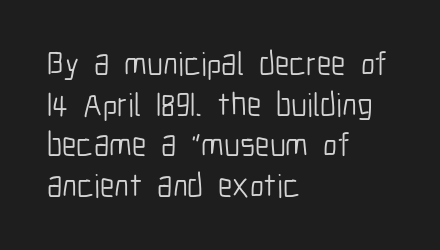
The image shows 33 px light, condensed sans-serif type, upright; set left-aligned, line spacing 1.23x, normal letter spacing, not underlined; low stroke contrast and a medium x-height.
